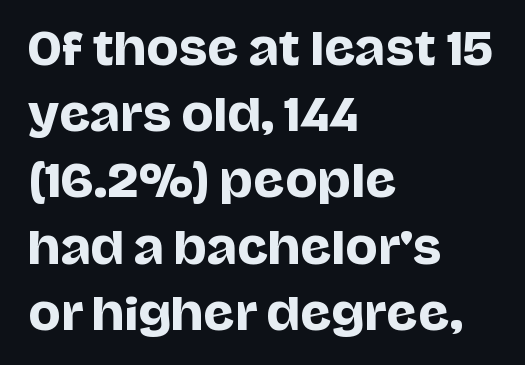
The image shows 43 px sans-serif type, upright; set left-aligned, normal line spacing (1.54x), normal letter spacing, not underlined; low stroke contrast and a large x-height.
